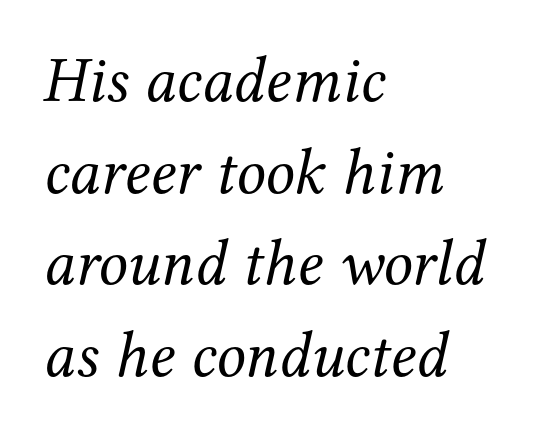
Is the block centered? No — it sits flush against the left margin. The block of text has a typical density, with ordinary space between rows. Is this a fixed-width face? No — the glyphs have proportional, varying widths. The letters look calm and open, with moderate or lighter stems. A typesetter would mark this as italic. The rendering shows small feet on the letterforms — a serif design.
